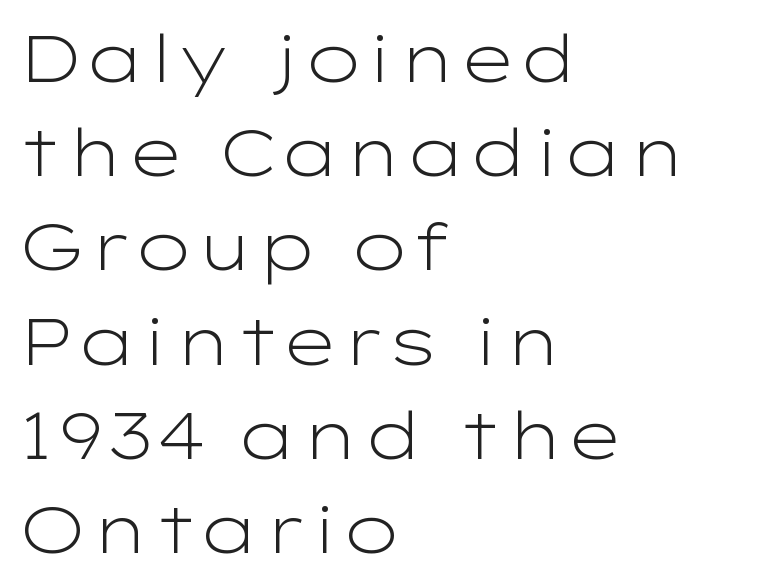
Q: Is the text bold? A: No.
Q: Is the text italic (slanted)? A: No, it is upright.
Q: Is the typeface a serif or a sans-serif typeface? A: Sans-serif.
Q: Is the text underlined? A: No.
Q: How is the paragraph aligned? A: Left-aligned.
Q: Is the spacing between letters normal or unusually wide? A: Normal.
Q: Is the spacing between lines tight, normal or loose? A: Normal.
Q: Width (condensed, normal, or wide)? A: Wide.
Q: Stroke contrast? A: Low.
Q: x-height? A: Medium.
Q: Monospaced? A: No.
